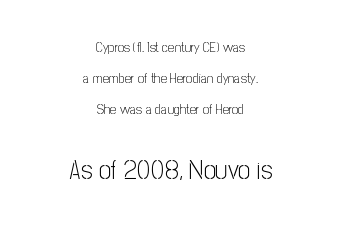
Descender tails drop into unmarked territory. Loosely led — the rows are spread out. A quiet, ordinary-to-light weight characterises the typeface. Posture: straight, roman, zero tilt. The line texture is even and compact thanks to regular tracking.
